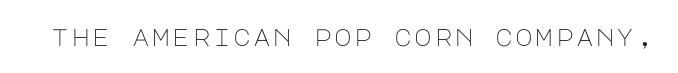
{"italic": "no", "bold": "no", "underline": "no", "glyph_px": 24}
